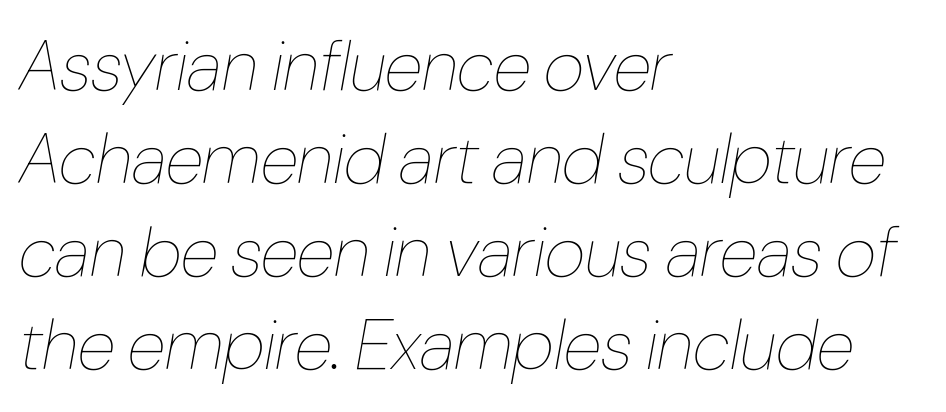
The image shows 71 px thin, condensed type, italic (leaning right); set left-aligned, normal line spacing (1.31x), normal letter spacing, not underlined; low stroke contrast and a medium x-height.
